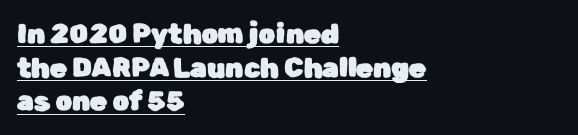
Q: Is the text italic (slanted)? A: No, it is upright.
Q: Is the text underlined? A: Yes.
Q: How is the paragraph aligned? A: Left-aligned.
Q: Is the spacing between letters normal or unusually wide? A: Normal.
Q: Is the spacing between lines tight, normal or loose? A: Normal.
